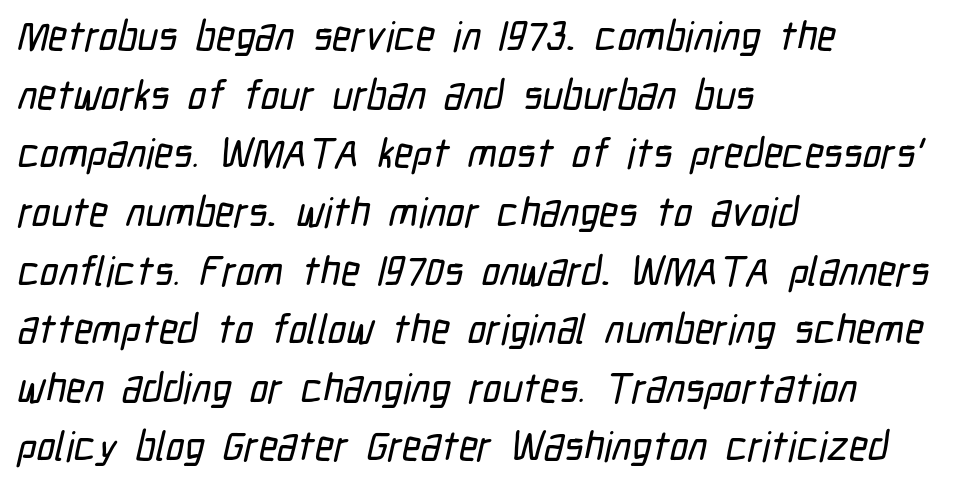
Q: Is the typeface a serif or a sans-serif typeface? A: Sans-serif.
Q: Is the text underlined? A: No.
Q: How is the paragraph aligned? A: Left-aligned.
Q: Is the spacing between letters normal or unusually wide? A: Normal.
Q: Is the spacing between lines tight, normal or loose? A: Normal.
Q: Width (condensed, normal, or wide)? A: Condensed.
Q: Stroke contrast? A: Low.
Q: x-height? A: Medium.
Q: Monospaced? A: No.
